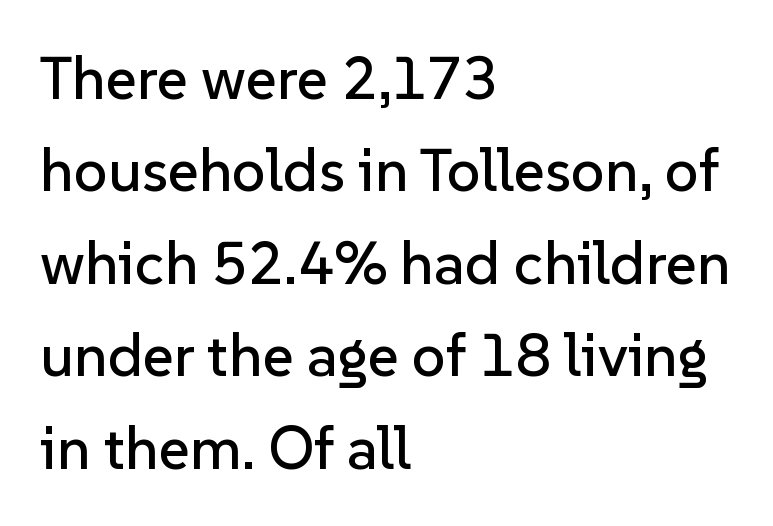
This is sans-serif lettering, the kind often seen on screens and signage. Italic? Not at all — the glyphs are vertical. Evenly set lines give the paragraph a standard silhouette. You could not count columns in this text — the font is proportionally spaced. A student would call this left alignment; a typographer would say flush left, rag right.
